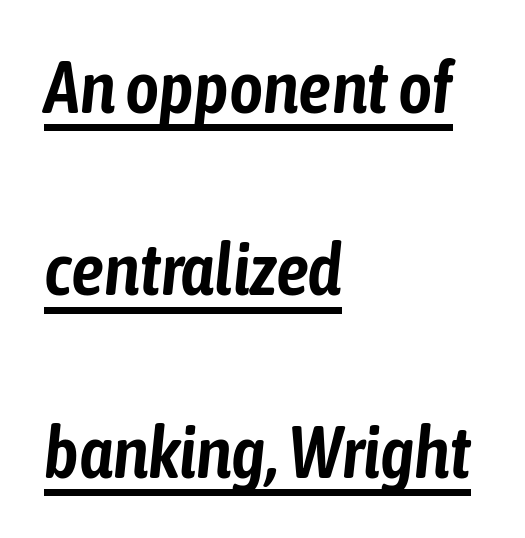
A typesetter would call this proportional, since set widths differ per character. Left-aligned paragraph, ragged on the right. These lines stand farther apart than default settings would place them. Nothing unusual about the tracking: characters are spaced as the font intends. Every word sits above its own underline.
